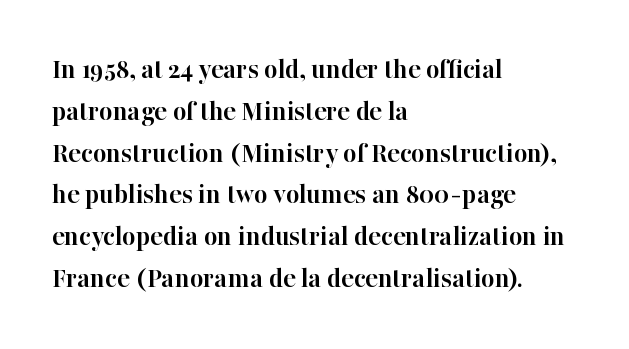
Q: Is the text bold? A: Yes.
Q: Is the text italic (slanted)? A: No, it is upright.
Q: Is the typeface a serif or a sans-serif typeface? A: Serif.
Q: Is the text underlined? A: No.
Q: How is the paragraph aligned? A: Left-aligned.
Q: Is the spacing between letters normal or unusually wide? A: Normal.
Q: Is the spacing between lines tight, normal or loose? A: Normal.
Q: Width (condensed, normal, or wide)? A: Normal.
Q: Stroke contrast? A: High.
Q: x-height? A: Medium.
Q: Monospaced? A: No.
